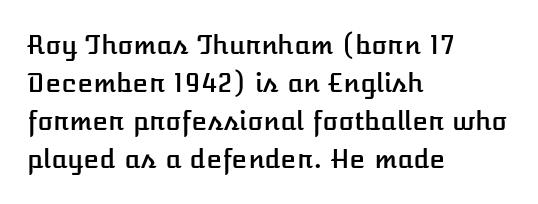
Vertical strokes here are truly vertical. Inter-character spacing is left at the font's built-in metrics. Beneath every word, the page is bare. The typesetter chose a ragged-right arrangement here. Quick note: interline space is typical.
